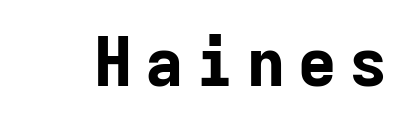
The image shows 67 px bold sans-serif type, upright, monospaced; set not underlined; low stroke contrast and a medium x-height.
